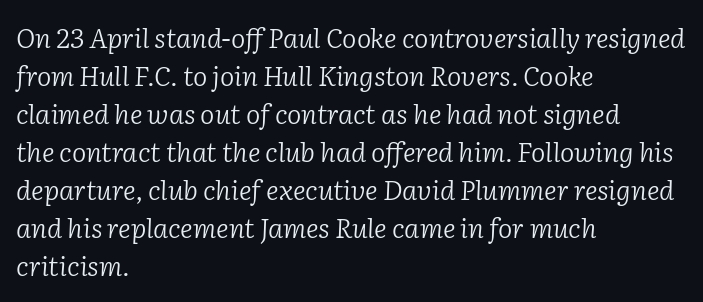
The image shows 27 px text type, italic (leaning right); set left-aligned, normal line spacing (1.41x), normal letter spacing, not underlined.
